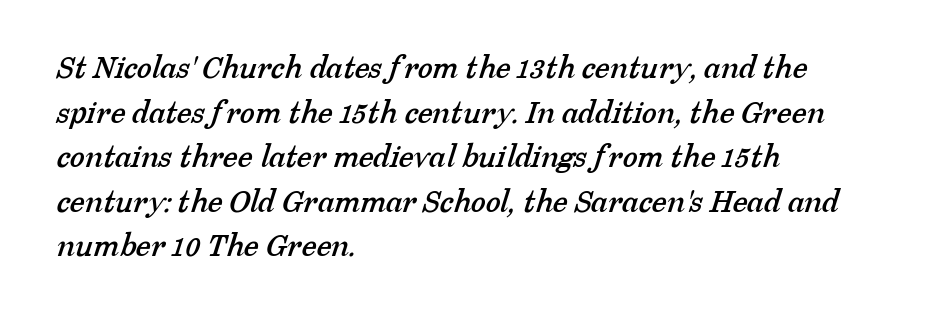
The image shows 34 px serif type; set left-aligned, normal line spacing (1.31x), normal letter spacing, not underlined; low stroke contrast and a medium x-height.
